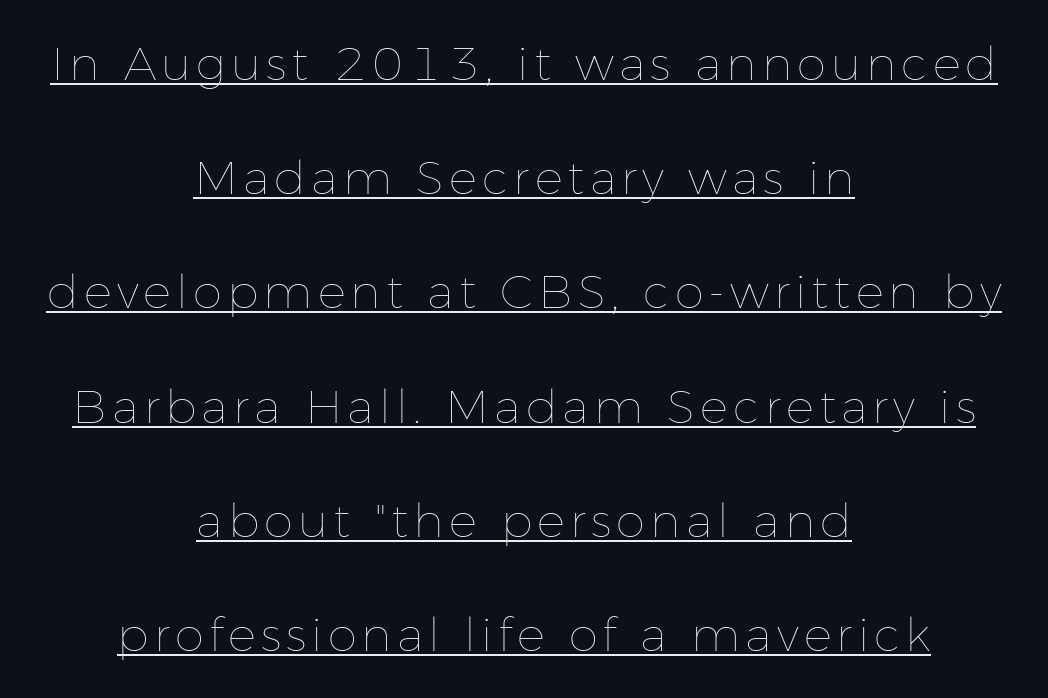
Centered paragraph, ragged on both sides. Note the varied advance widths — an 'i' is clearly narrower than an 'm'. Is this a heavy cut? Hardly; it is regular or lighter. Style check: upright. What decoration does the sample have? An underline. Regarding leading, the lines here are spaced well apart.
